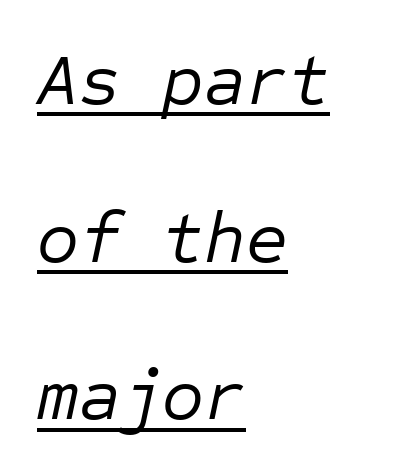
The image shows 72 px regular-weight type, italic (leaning right), monospaced; set left-aligned, loose line spacing (2.19x), normal letter spacing, underlined; low stroke contrast and a medium x-height.
